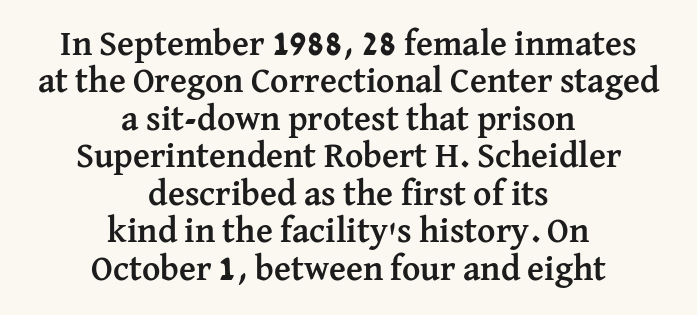
{"serif": "yes", "italic": "no", "bold": "yes", "weight": "semibold", "width": "normal", "stroke_contrast": "medium", "x_height": "medium", "monospaced": "no", "underline": "no", "align": "center", "line_spacing": "tight", "line_spacing_ratio": 1.07, "letter_spacing": "normal", "letter_spacing_em": 0.0, "glyph_px": 35}
